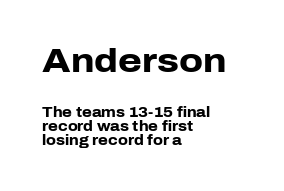
Q: Is the text bold? A: Yes.
Q: Is the text italic (slanted)? A: No, it is upright.
Q: Is the typeface a serif or a sans-serif typeface? A: Sans-serif.
Q: Is the text underlined? A: No.
Q: How is the paragraph aligned? A: Left-aligned.
Q: Is the spacing between letters normal or unusually wide? A: Normal.
Q: Is the spacing between lines tight, normal or loose? A: Tight.
Q: Which block of text is set in a larger size, the first (top) or the second (bottom)? A: The first (top) one.
Q: Width (condensed, normal, or wide)? A: Normal.
Q: Stroke contrast? A: Low.
Q: x-height? A: Medium.
Q: Monospaced? A: No.
